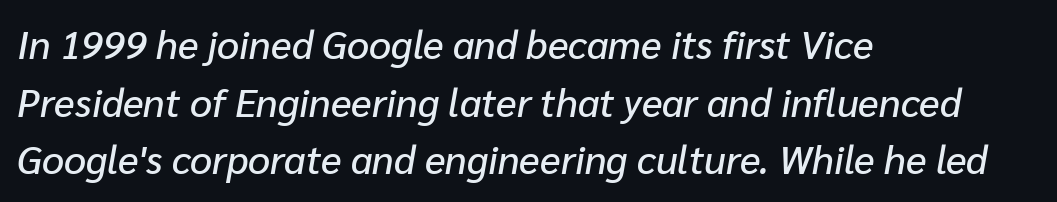
The image shows 39 px text type, italic (leaning right); set left-aligned, normal line spacing (1.48x), normal letter spacing, not underlined; low stroke contrast and a medium x-height.
